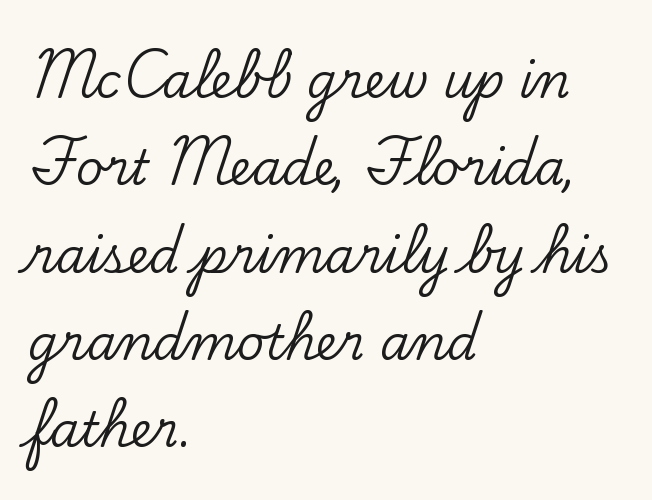
The image shows 48 px serif type; set left-aligned, line spacing 1.82x, normal letter spacing, not underlined; low stroke contrast and a small x-height.
